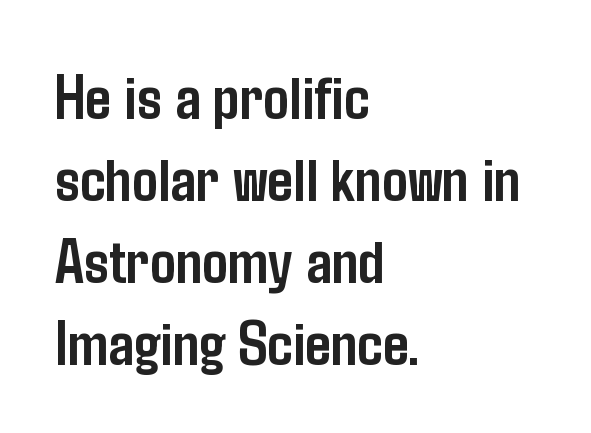
The image shows 64 px semibold, condensed sans-serif type, upright; set left-aligned, normal line spacing (1.28x), normal letter spacing, not underlined; low stroke contrast and a medium x-height.
